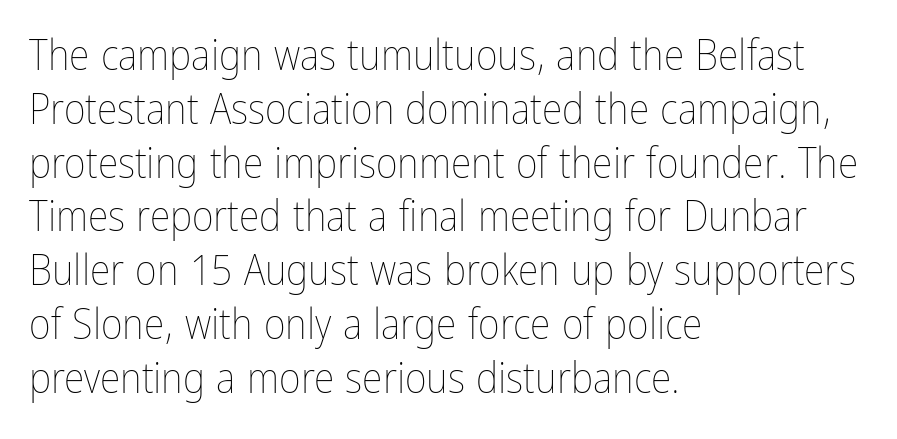
{"italic": "no", "bold": "no", "weight": "thin", "width": "condensed", "stroke_contrast": "low", "x_height": "medium", "monospaced": "no", "underline": "no", "align": "left", "line_spacing": "normal", "line_spacing_ratio": 1.28, "letter_spacing": "normal", "letter_spacing_em": 0.0, "glyph_px": 42}
